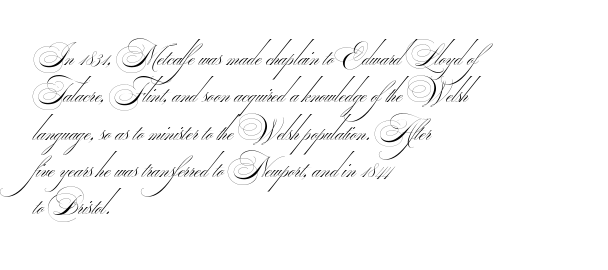
Caption: face not bold, strokes unweighted. Short note: letters normally spaced. The area under the type is left untouched. Typeset ragged right — the left edge is the straight one.
